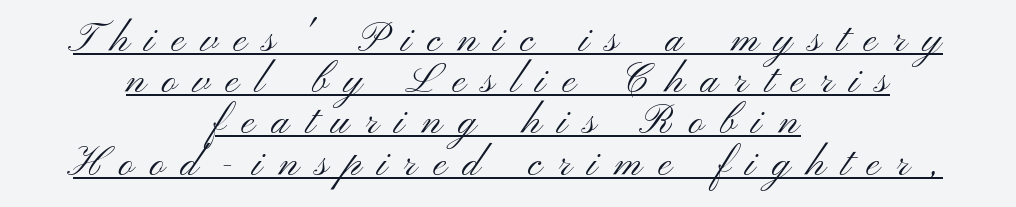
Beneath each row of characters lies a ruled line. A student would call this center alignment; a typographer would say set centered. Proportional: the letters do not fall into vertical columns. Is the stroke heavy? The answer is a plain regular-or-lighter. There is plenty of visible air inserted between adjacent glyphs.
